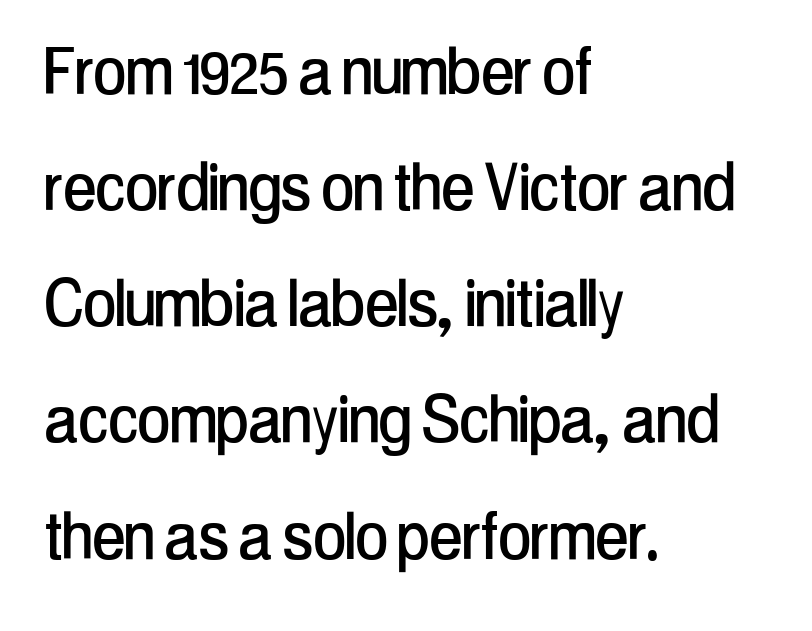
Q: Is the text italic (slanted)? A: No, it is upright.
Q: Is the typeface a serif or a sans-serif typeface? A: Sans-serif.
Q: Is the text underlined? A: No.
Q: How is the paragraph aligned? A: Left-aligned.
Q: Is the spacing between letters normal or unusually wide? A: Normal.
Q: Is the spacing between lines tight, normal or loose? A: Normal.
Q: Width (condensed, normal, or wide)? A: Condensed.
Q: Stroke contrast? A: Low.
Q: x-height? A: Medium.
Q: Monospaced? A: No.
